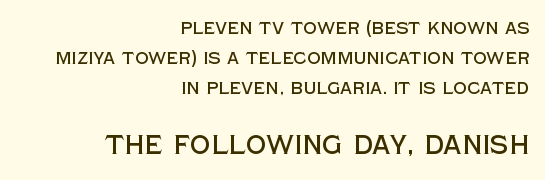
{"italic": "no", "underline": "no", "align": "right", "line_spacing_ratio": 1.76, "letter_spacing": "normal", "letter_spacing_em": 0.0, "larger_block": "second", "size_ratio": 1.53, "glyph_px": 26}
